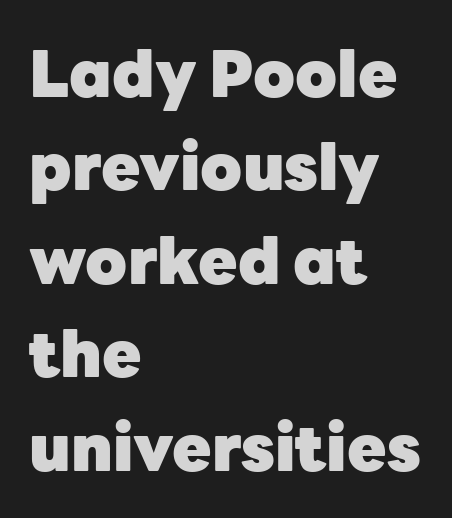
The image shows 64 px heavy sans-serif type, upright; set left-aligned, normal line spacing (1.46x), normal letter spacing, not underlined; low stroke contrast and a medium x-height.
